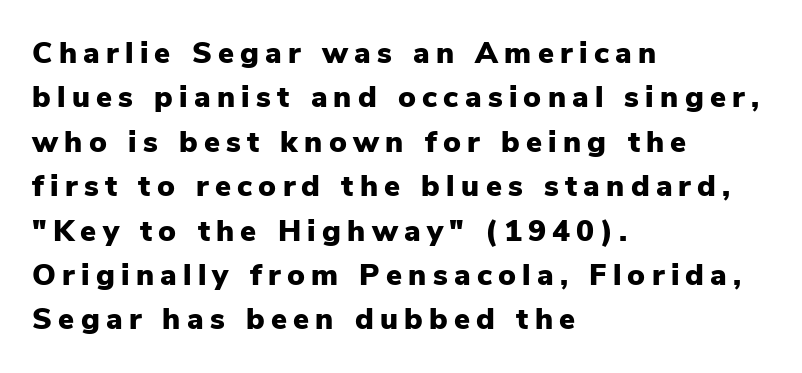
Unlike italic type, these characters show no tilt at all. The rendering shows plain stroke endings on the letterforms — a sans-serif design. Words appear elongated and porous because spacing is wide. As a designer I'd log this as weight 700, bold. This sample keeps an unexceptional amount of space between lines.
